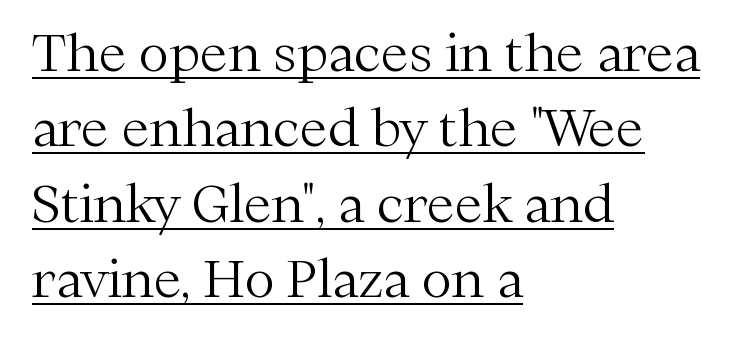
The image shows 51 px light serif type, upright; set left-aligned, normal line spacing (1.48x), normal letter spacing, underlined; medium stroke contrast and a medium x-height.
